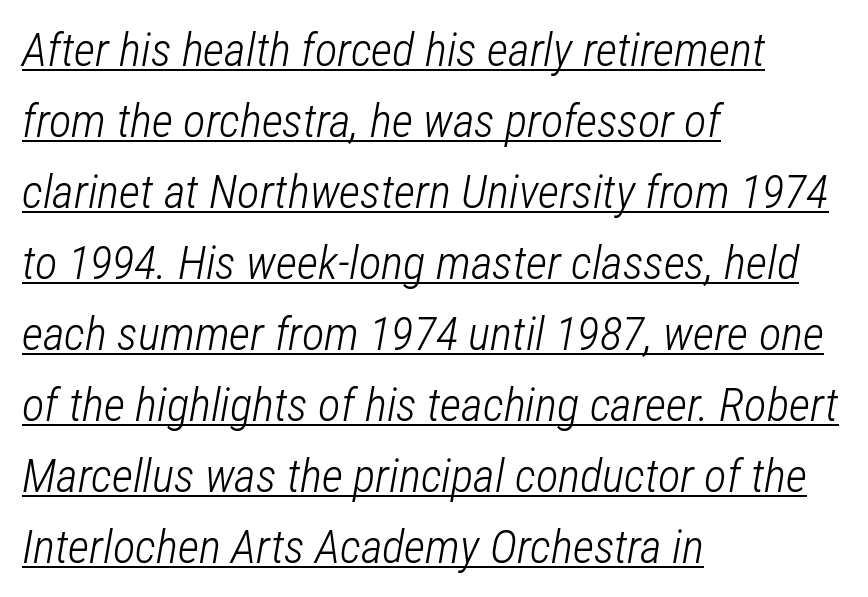
Q: Is the text bold? A: No.
Q: Is the text italic (slanted)? A: Yes, it leans right by about 12 degrees.
Q: Is the text underlined? A: Yes.
Q: How is the paragraph aligned? A: Left-aligned.
Q: Is the spacing between letters normal or unusually wide? A: Normal.
Q: Is the spacing between lines tight, normal or loose? A: Normal.
Q: Width (condensed, normal, or wide)? A: Condensed.
Q: Stroke contrast? A: Low.
Q: x-height? A: Medium.
Q: Monospaced? A: No.
